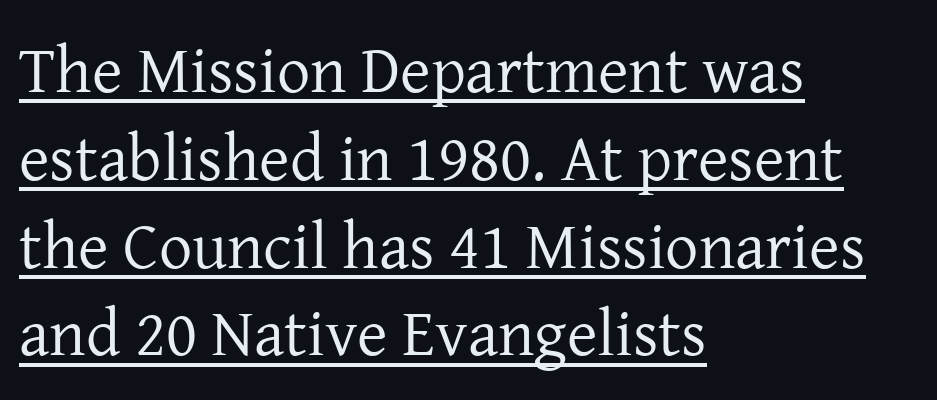
Q: Is the text bold? A: No.
Q: Is the text italic (slanted)? A: No, it is upright.
Q: Is the typeface a serif or a sans-serif typeface? A: Serif.
Q: Is the text underlined? A: Yes.
Q: How is the paragraph aligned? A: Left-aligned.
Q: Is the spacing between letters normal or unusually wide? A: Normal.
Q: Is the spacing between lines tight, normal or loose? A: Normal.
Q: Width (condensed, normal, or wide)? A: Normal.
Q: Stroke contrast? A: Low.
Q: x-height? A: Medium.
Q: Monospaced? A: No.
